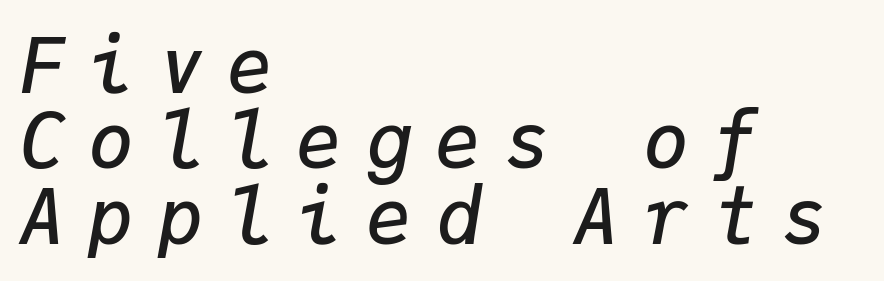
Quick note: underline off. Line spacing here is tight. Typeset ragged right — the left edge is the straight one. The horizontal fit of the characters is loose and conspicuously gappy.
